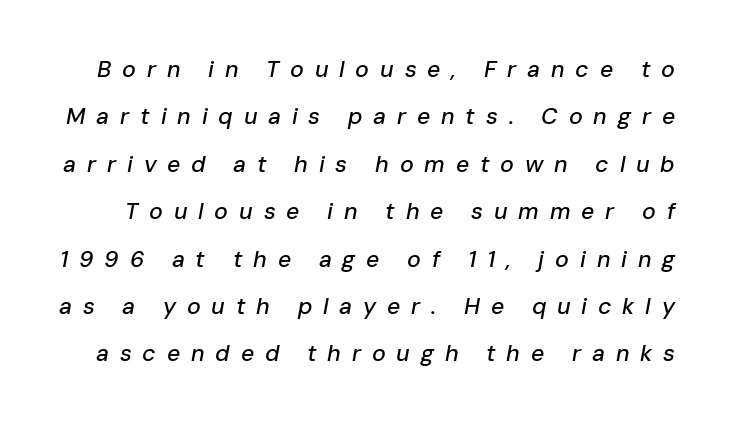
Q: Is the text italic (slanted)? A: Yes, it leans right by about 10 degrees.
Q: Is the text underlined? A: No.
Q: Is the spacing between letters normal or unusually wide? A: Unusually wide.
Q: Is the spacing between lines tight, normal or loose? A: Loose.
